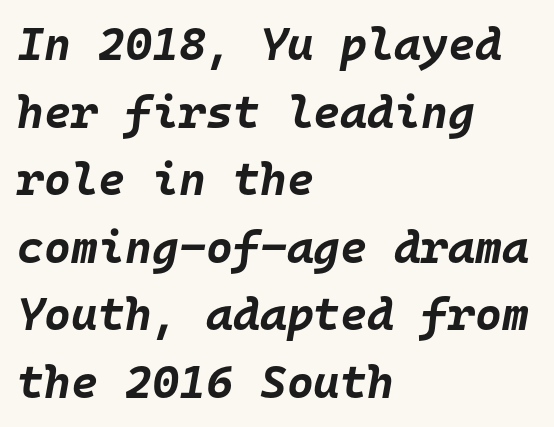
The face used here is monospaced, like something from a code editor. Look at the stroke-to-counter ratio: heavy, a bold. Beneath every word, the page is bare. The vertical gap from one line to the next is medium.
